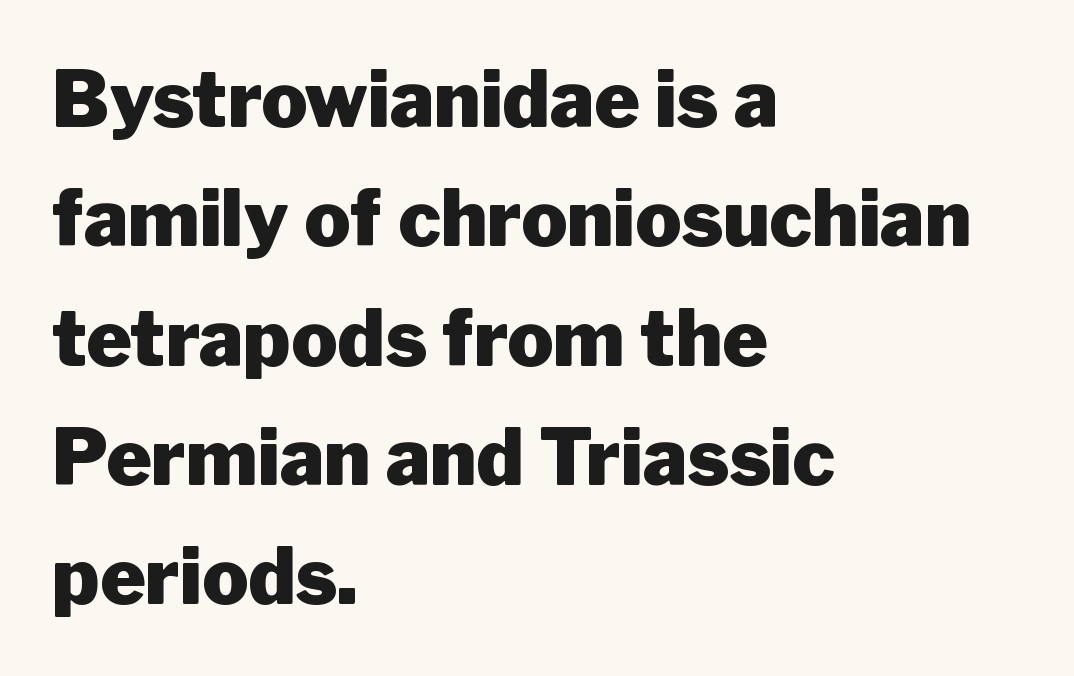
{"serif": "no", "italic": "no", "bold": "yes", "weight": "heavy", "width": "normal", "stroke_contrast": "low", "x_height": "medium", "monospaced": "no", "underline": "no", "align": "left", "line_spacing": "normal", "line_spacing_ratio": 1.55, "letter_spacing": "normal", "letter_spacing_em": 0.0, "glyph_px": 77}
